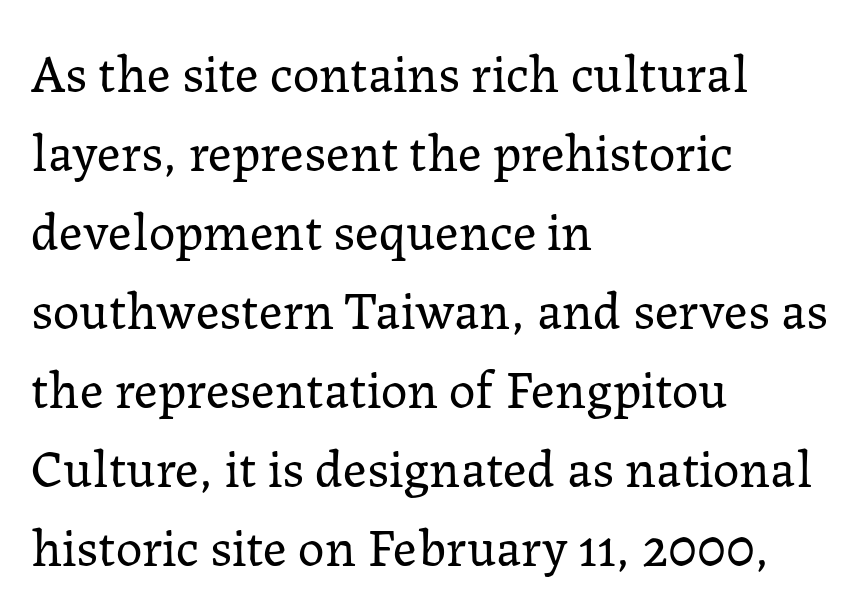
Underlining? Definitely not there. Honestly, the letter spacing is just normal — you wouldn't notice it. This sample is left-justified, so line endings fall wherever the words run out. Posture: straight, roman, zero tilt. The passage shown is typed in a proportional face where columns would drift. The designer left line spacing at the default.
